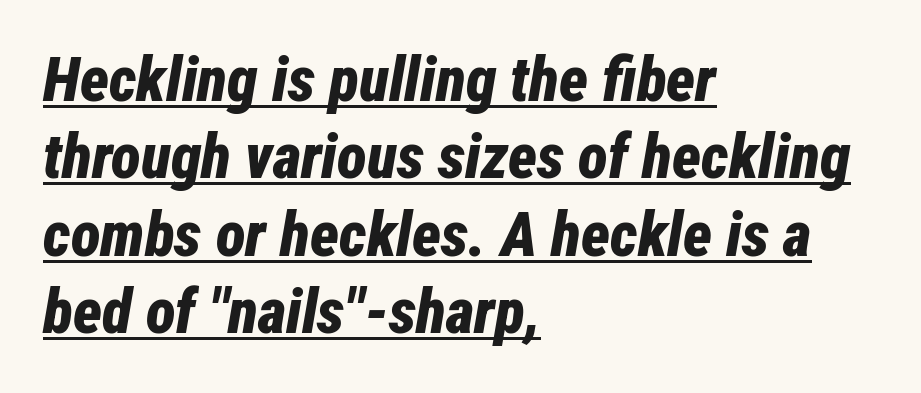
{"italic": "yes", "lean": "right", "slant_degrees": 12, "bold": "yes", "weight": "bold", "width": "condensed", "stroke_contrast": "low", "x_height": "medium", "monospaced": "no", "underline": "yes", "align": "left", "line_spacing": "normal", "line_spacing_ratio": 1.25, "letter_spacing": "normal", "letter_spacing_em": 0.0, "glyph_px": 62}
